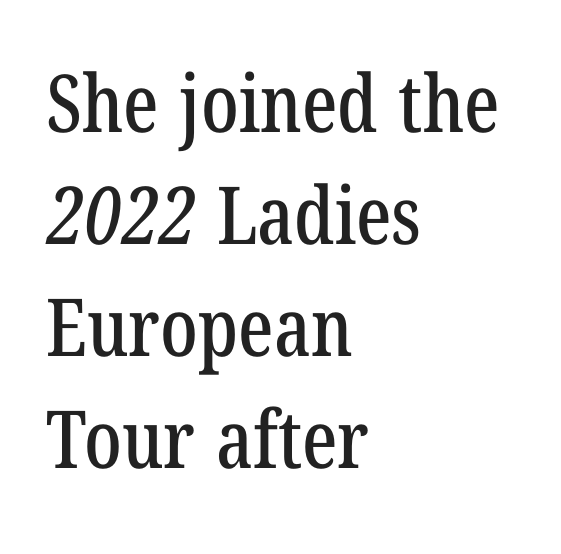
{"serif": "yes", "width": "condensed", "stroke_contrast": "low", "x_height": "medium", "monospaced": "no", "underline": "no", "align": "left", "line_spacing": "normal", "line_spacing_ratio": 1.4, "letter_spacing": "normal", "letter_spacing_em": 0.0, "glyph_px": 80}
